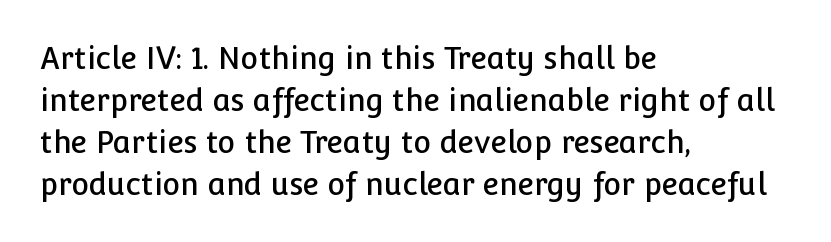
{"serif": "no", "italic": "no", "width": "normal", "stroke_contrast": "low", "x_height": "medium", "monospaced": "no", "underline": "no", "align": "left", "line_spacing": "normal", "line_spacing_ratio": 1.4, "letter_spacing": "normal", "letter_spacing_em": 0.0, "glyph_px": 30}
